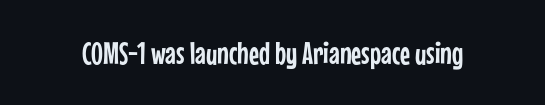
The image shows 31 px condensed sans-serif type, upright; set normal letter spacing, not underlined; low stroke contrast and a medium x-height.
